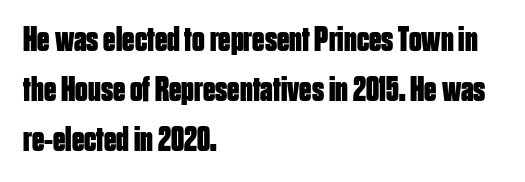
Note the varied advance widths — an 'i' is clearly narrower than an 'm'. Whoever set this chose a conventional vertical rhythm. Check the space under the baseline: it is left empty. The sample has been set heavy, in full bold. You can tell it's not italic because the verticals are truly vertical.
